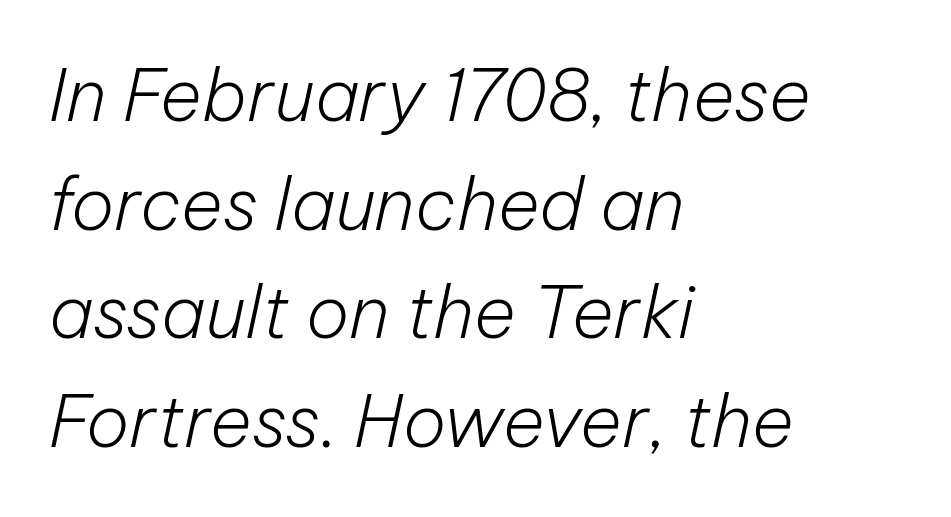
The image shows 72 px light type, italic (leaning right); set left-aligned, normal line spacing (1.51x), normal letter spacing, not underlined; low stroke contrast and a medium x-height.
